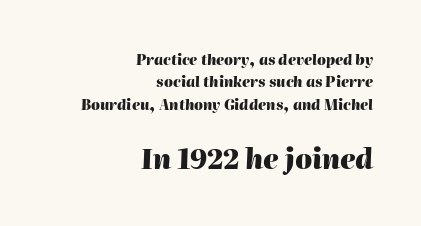
The image shows 27 px bold type, italic (leaning right); set right-aligned, normal line spacing (1.6x), normal letter spacing, not underlined; the second (bottom) block is 1.93x larger.
